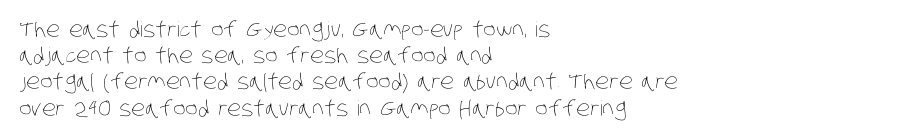
The image shows 21 px text type; set left-aligned, normal line spacing (1.25x), normal letter spacing, not underlined.
